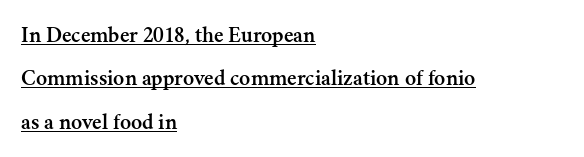
{"italic": "no", "underline": "yes", "align": "left", "line_spacing_ratio": 1.89, "letter_spacing": "normal", "letter_spacing_em": 0.0, "glyph_px": 23}
